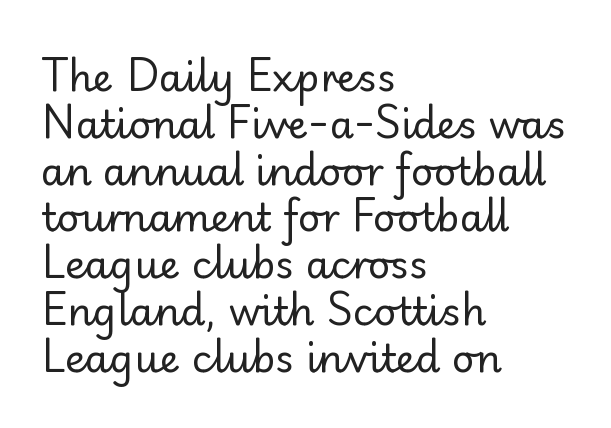
{"serif": "no", "italic": "no", "bold": "no", "weight": "regular", "width": "normal", "stroke_contrast": "low", "x_height": "small", "monospaced": "no", "underline": "no", "align": "left", "line_spacing_ratio": 1.2, "letter_spacing": "normal", "letter_spacing_em": 0.0, "glyph_px": 39}
